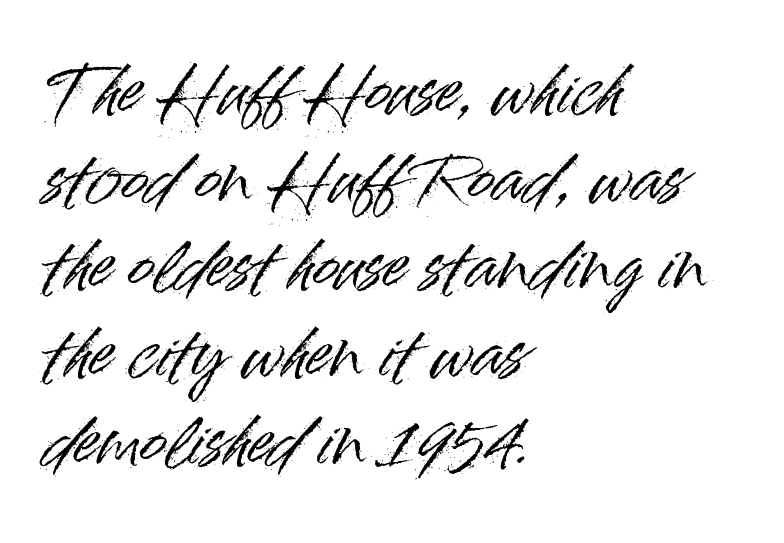
Each word holds together tightly as a unit, with standard inter-letter gaps. This sample has the flowing, uneven cadence of proportional lettering. Does the leading feel generous? No, just average. To sum up the face: it is a sans, with no serifs.
